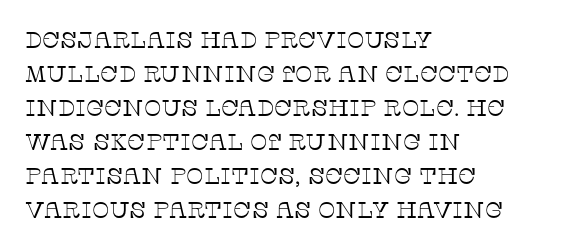
Q: Is the text bold? A: No.
Q: Is the text italic (slanted)? A: No, it is upright.
Q: Is the text underlined? A: No.
Q: How is the paragraph aligned? A: Left-aligned.
Q: Is the spacing between letters normal or unusually wide? A: Normal.
Q: Is the spacing between lines tight, normal or loose? A: Normal.
